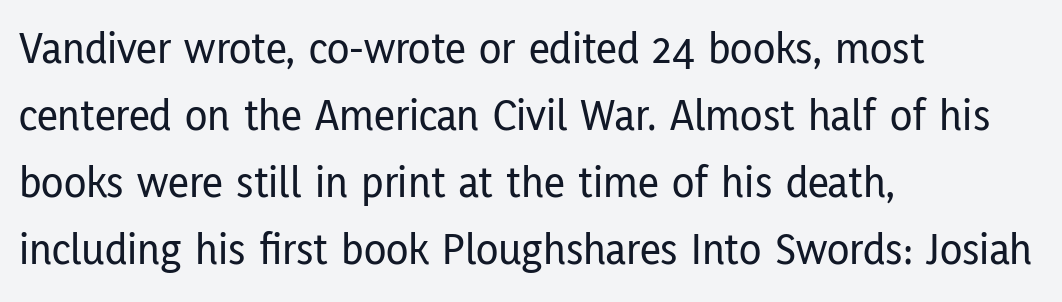
{"serif": "no", "italic": "no", "width": "condensed", "stroke_contrast": "low", "x_height": "medium", "monospaced": "no", "underline": "no", "align": "left", "line_spacing": "normal", "line_spacing_ratio": 1.46, "letter_spacing": "normal", "letter_spacing_em": 0.0, "glyph_px": 46}
